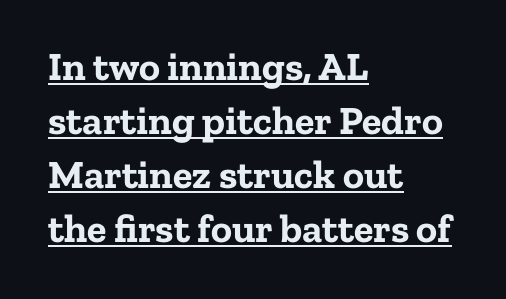
Q: Is the text bold? A: Yes.
Q: Is the text italic (slanted)? A: No, it is upright.
Q: Is the typeface a serif or a sans-serif typeface? A: Serif.
Q: Is the text underlined? A: Yes.
Q: How is the paragraph aligned? A: Left-aligned.
Q: Is the spacing between letters normal or unusually wide? A: Normal.
Q: Is the spacing between lines tight, normal or loose? A: Normal.
Q: Width (condensed, normal, or wide)? A: Normal.
Q: Stroke contrast? A: Low.
Q: x-height? A: Medium.
Q: Monospaced? A: No.
